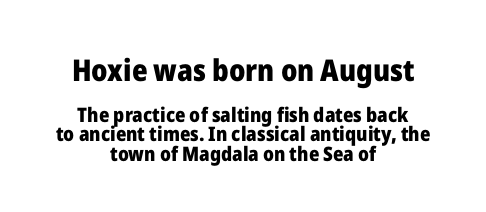
Q: Is the text bold? A: Yes.
Q: Is the text italic (slanted)? A: No, it is upright.
Q: Is the typeface a serif or a sans-serif typeface? A: Sans-serif.
Q: Is the text underlined? A: No.
Q: How is the paragraph aligned? A: Centered.
Q: Is the spacing between letters normal or unusually wide? A: Normal.
Q: Is the spacing between lines tight, normal or loose? A: Tight.
Q: Which block of text is set in a larger size, the first (top) or the second (bottom)? A: The first (top) one.
Q: Width (condensed, normal, or wide)? A: Normal.
Q: Stroke contrast? A: Low.
Q: x-height? A: Medium.
Q: Monospaced? A: No.
